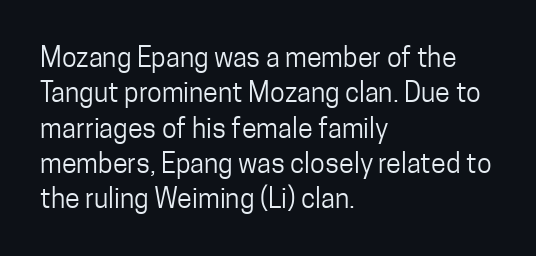
Q: Is the text bold? A: No.
Q: Is the text italic (slanted)? A: No, it is upright.
Q: Is the text underlined? A: No.
Q: How is the paragraph aligned? A: Left-aligned.
Q: Is the spacing between letters normal or unusually wide? A: Normal.
Q: Is the spacing between lines tight, normal or loose? A: Normal.
